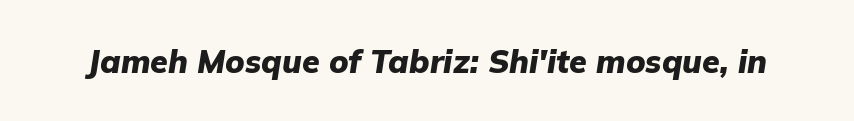
{"italic": "yes", "lean": "right", "slant_degrees": 9, "bold": "yes", "weight": "heavy", "width": "normal", "stroke_contrast": "low", "x_height": "medium", "monospaced": "no", "underline": "no", "letter_spacing": "normal", "letter_spacing_em": 0.0, "glyph_px": 32}
